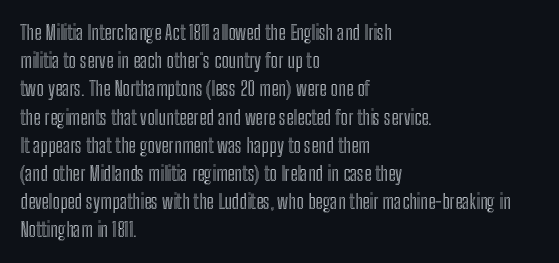
The image shows 20 px text type, upright; set left-aligned, normal line spacing (1.41x), normal letter spacing, not underlined.
